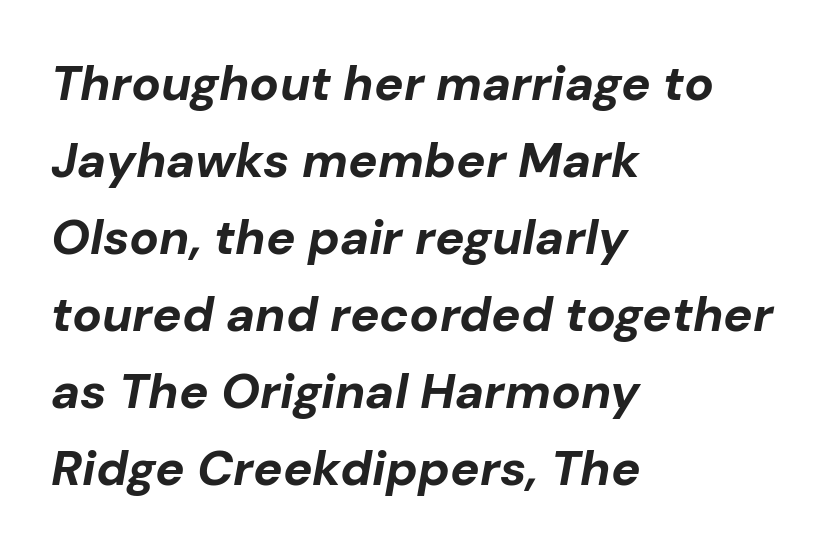
Q: Is the text bold? A: Yes.
Q: Is the text italic (slanted)? A: Yes, it leans right by about 10 degrees.
Q: Is the text underlined? A: No.
Q: How is the paragraph aligned? A: Left-aligned.
Q: Is the spacing between letters normal or unusually wide? A: Normal.
Q: Is the spacing between lines tight, normal or loose? A: Normal.
Q: Width (condensed, normal, or wide)? A: Normal.
Q: Stroke contrast? A: Low.
Q: x-height? A: Medium.
Q: Monospaced? A: No.
